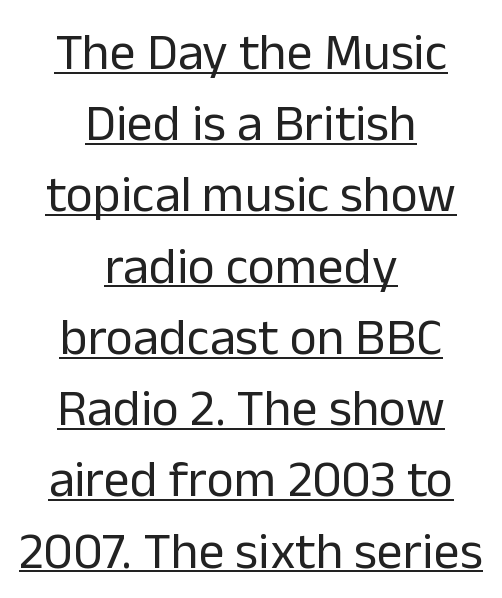
{"serif": "no", "italic": "no", "bold": "no", "weight": "regular", "width": "normal", "stroke_contrast": "low", "x_height": "medium", "monospaced": "no", "underline": "yes", "align": "center", "line_spacing": "normal", "line_spacing_ratio": 1.37, "letter_spacing": "normal", "letter_spacing_em": 0.0, "glyph_px": 52}
